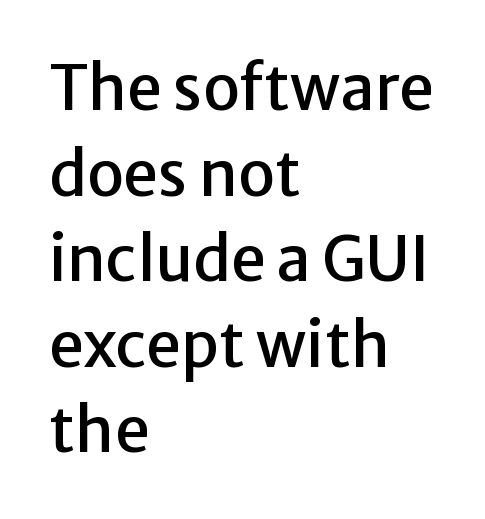
{"serif": "no", "italic": "no", "width": "normal", "stroke_contrast": "low", "x_height": "medium", "monospaced": "no", "underline": "no", "align": "left", "line_spacing": "normal", "line_spacing_ratio": 1.38, "letter_spacing": "normal", "letter_spacing_em": 0.0, "glyph_px": 62}
